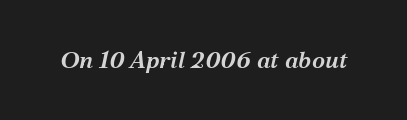
The image shows 24 px text type, italic (leaning right); set normal letter spacing, not underlined.
